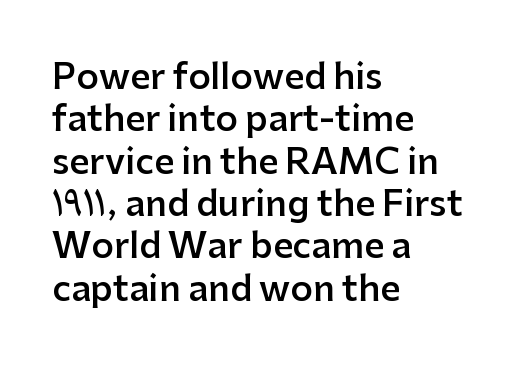
Q: Is the text bold? A: Semi-bold.
Q: Is the text italic (slanted)? A: No, it is upright.
Q: Is the typeface a serif or a sans-serif typeface? A: Sans-serif.
Q: Is the text underlined? A: No.
Q: How is the paragraph aligned? A: Left-aligned.
Q: Is the spacing between letters normal or unusually wide? A: Normal.
Q: Width (condensed, normal, or wide)? A: Normal.
Q: Stroke contrast? A: Low.
Q: x-height? A: Medium.
Q: Monospaced? A: No.
